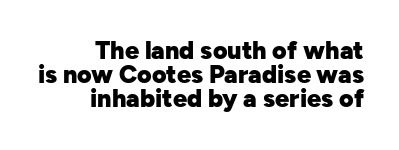
The image shows 25 px bold type, upright; set right-aligned, tight line spacing (0.97x), normal letter spacing, not underlined.
